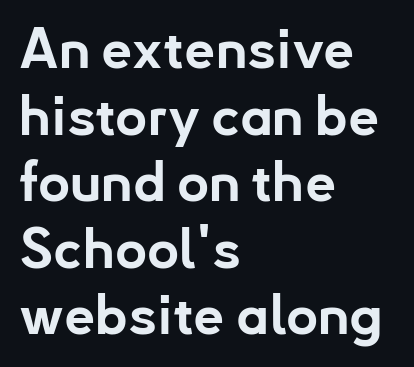
The image shows 55 px bold sans-serif type, upright; set left-aligned, line spacing 1.21x, normal letter spacing, not underlined; low stroke contrast and a small x-height.
